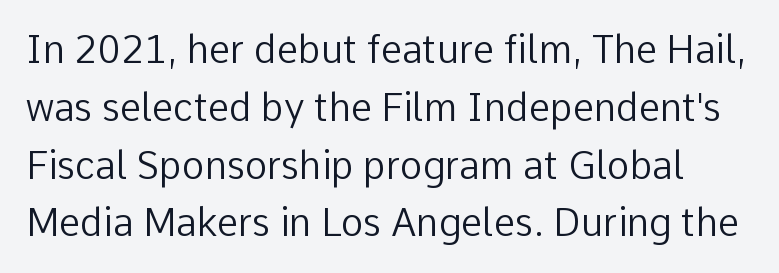
{"serif": "no", "italic": "no", "bold": "no", "weight": "regular", "width": "normal", "stroke_contrast": "low", "x_height": "medium", "monospaced": "no", "underline": "no", "line_spacing": "normal", "line_spacing_ratio": 1.52, "letter_spacing": "normal", "letter_spacing_em": 0.0, "glyph_px": 38}
